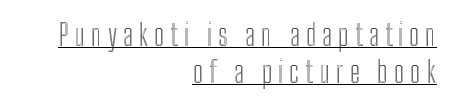
This rendering features underlined lettering. The lettering stays uniformly vertical, giving the passage a roman look. A typesetter would call this proportional, since set widths differ per character. How are the letters spaced? Widely, with obvious added tracking.
